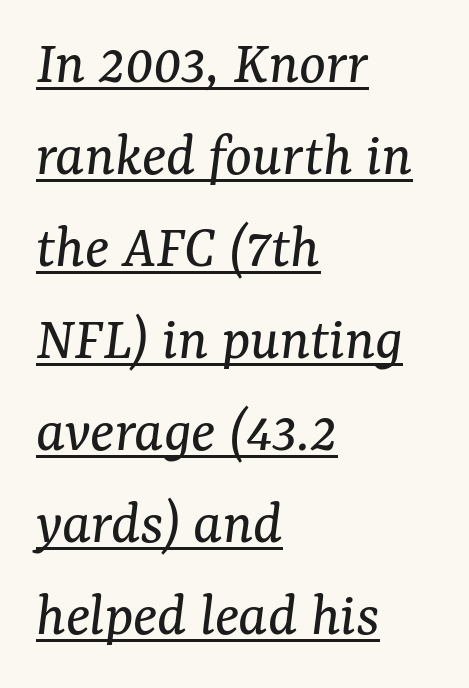
The image shows 63 px regular-weight serif type, italic (leaning right); set left-aligned, normal line spacing (1.46x), normal letter spacing, underlined; medium stroke contrast and a medium x-height.
